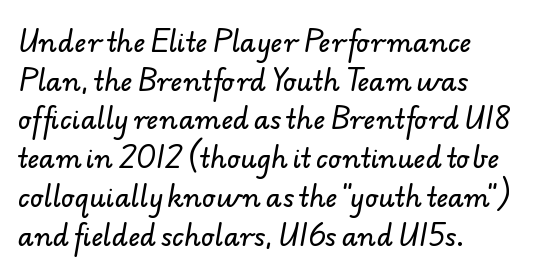
The image shows 26 px text type; set left-aligned, normal line spacing (1.49x), normal letter spacing, not underlined.
